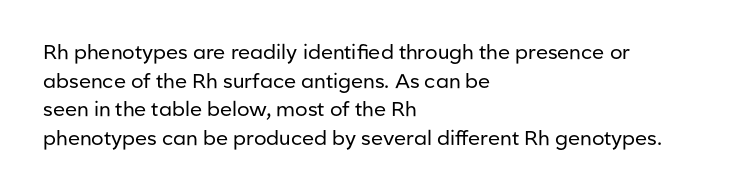
Q: Is the text bold? A: No.
Q: Is the text italic (slanted)? A: No, it is upright.
Q: Is the text underlined? A: No.
Q: How is the paragraph aligned? A: Left-aligned.
Q: Is the spacing between letters normal or unusually wide? A: Normal.
Q: Is the spacing between lines tight, normal or loose? A: Normal.
